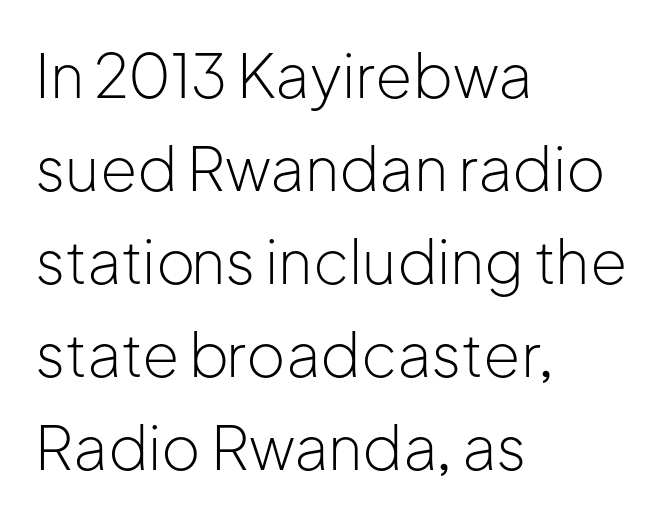
{"serif": "no", "italic": "no", "bold": "no", "weight": "light", "width": "normal", "stroke_contrast": "low", "x_height": "medium", "monospaced": "no", "underline": "no", "align": "left", "line_spacing": "normal", "line_spacing_ratio": 1.55, "letter_spacing": "normal", "letter_spacing_em": 0.0, "glyph_px": 60}
